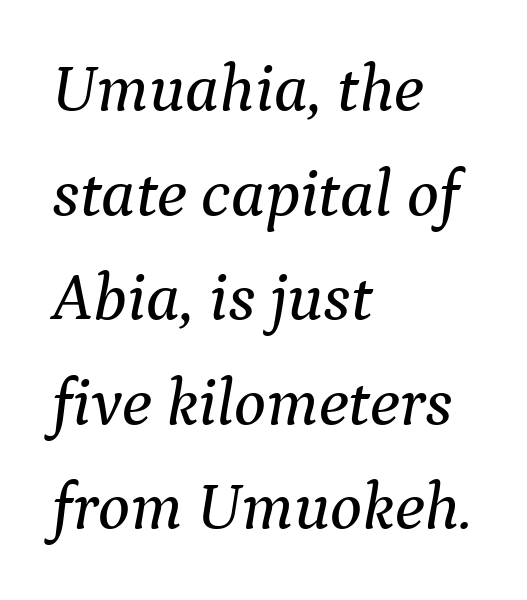
In terms of leading, this rendering sits right in the middle. Unmarked baselines from the first word to the last. The compositor pushed each line to the left boundary. Looks like regular typesetting: each glyph gets only the width it needs. Font category for this specimen: serif.
